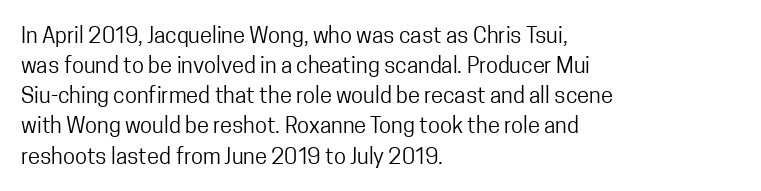
{"italic": "no", "bold": "no", "underline": "no", "align": "left", "line_spacing": "normal", "line_spacing_ratio": 1.37, "letter_spacing": "normal", "letter_spacing_em": 0.0, "glyph_px": 22}
